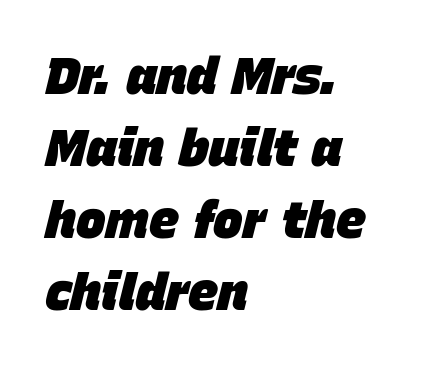
Q: Is the text bold? A: Yes.
Q: Is the text italic (slanted)? A: Yes, it leans right by about 15 degrees.
Q: Is the text underlined? A: No.
Q: How is the paragraph aligned? A: Left-aligned.
Q: Is the spacing between letters normal or unusually wide? A: Normal.
Q: Is the spacing between lines tight, normal or loose? A: Normal.
Q: Width (condensed, normal, or wide)? A: Normal.
Q: Stroke contrast? A: Low.
Q: x-height? A: Large.
Q: Monospaced? A: No.
